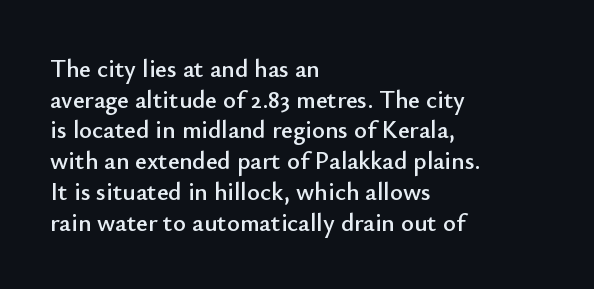
The image shows 25 px text type, upright; set left-aligned, line spacing 1.23x, normal letter spacing, not underlined.
